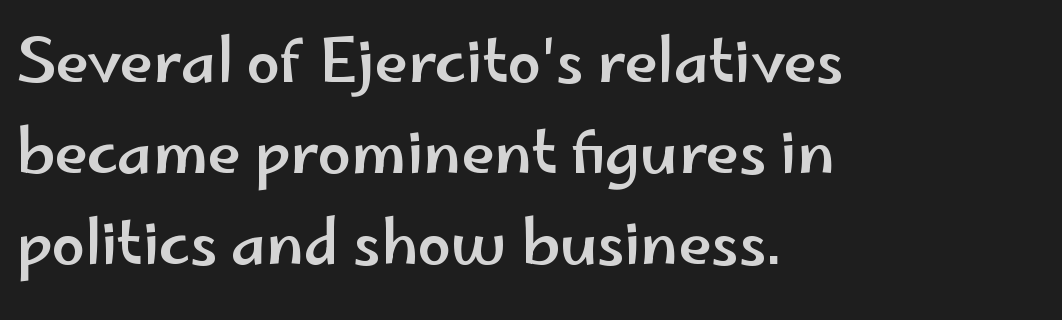
{"serif": "no", "italic": "no", "width": "wide", "stroke_contrast": "low", "x_height": "small", "monospaced": "no", "underline": "no", "align": "left", "line_spacing": "normal", "line_spacing_ratio": 1.52, "letter_spacing": "normal", "letter_spacing_em": 0.0, "glyph_px": 60}
